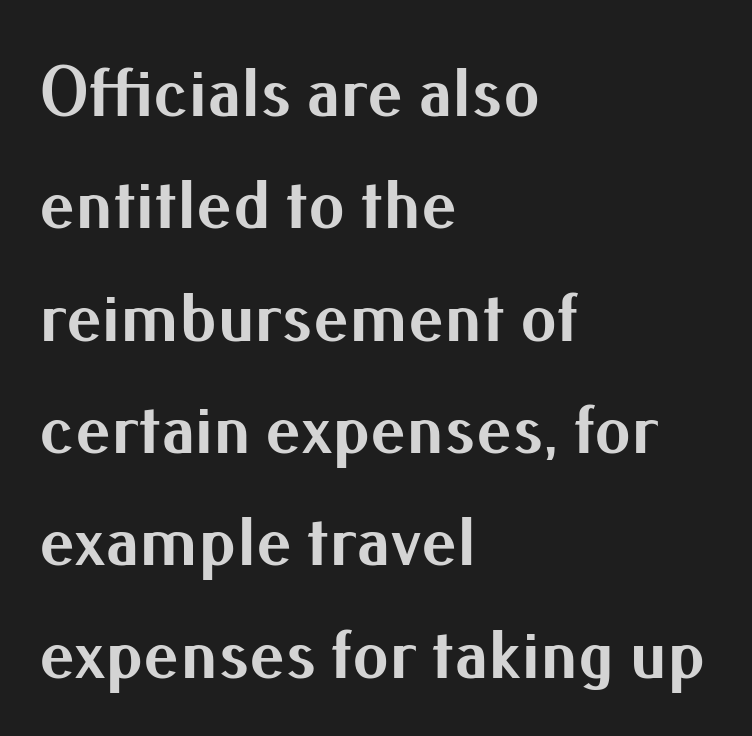
{"serif": "no", "italic": "no", "bold": "yes", "weight": "bold", "width": "normal", "stroke_contrast": "medium", "x_height": "small", "monospaced": "no", "underline": "no", "align": "left", "line_spacing": "normal", "line_spacing_ratio": 1.56, "letter_spacing": "normal", "letter_spacing_em": 0.0, "glyph_px": 72}
